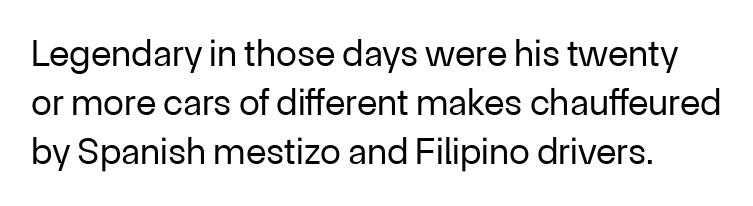
Decoration check: the copy has no underline. Spacing verdict: proportional, widths tailored to each character. The font sits on the lighter half of the weight spectrum, regular included. The rendering keeps characters at their native spacing. The letters stand straight up with perfectly vertical stems.
